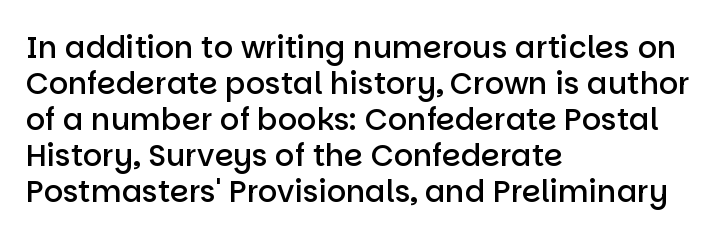
The image shows 30 px semibold sans-serif type, upright; set left-aligned, line spacing 1.2x, normal letter spacing, not underlined; low stroke contrast and a large x-height.
